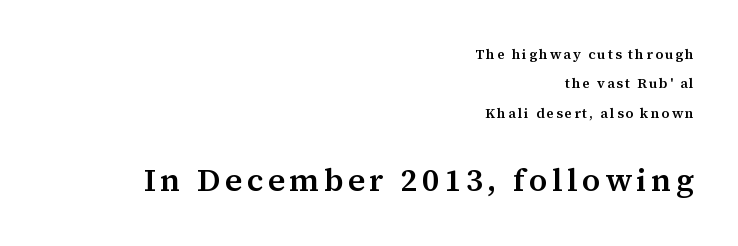
The image shows 32 px semibold serif type, upright; set right-aligned, loose line spacing (2.1x), not underlined; the second (bottom) block is 2.29x larger; medium stroke contrast and a medium x-height.
